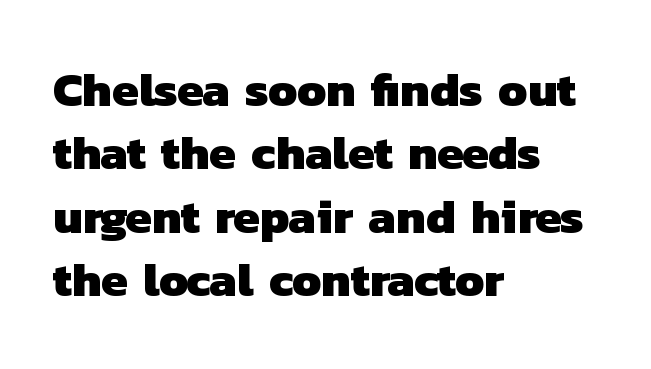
{"serif": "no", "bold": "yes", "weight": "heavy", "width": "normal", "stroke_contrast": "low", "x_height": "medium", "monospaced": "no", "underline": "no", "align": "left", "line_spacing": "normal", "line_spacing_ratio": 1.32, "letter_spacing": "normal", "letter_spacing_em": 0.0, "glyph_px": 48}
